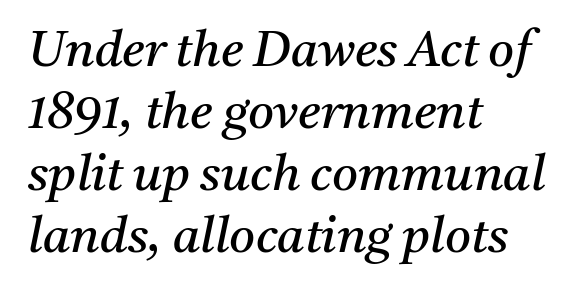
Q: Is the text bold? A: No.
Q: Is the text italic (slanted)? A: Yes, it leans right by about 11 degrees.
Q: Is the typeface a serif or a sans-serif typeface? A: Serif.
Q: Is the text underlined? A: No.
Q: How is the paragraph aligned? A: Left-aligned.
Q: Is the spacing between letters normal or unusually wide? A: Normal.
Q: Width (condensed, normal, or wide)? A: Normal.
Q: Stroke contrast? A: Medium.
Q: x-height? A: Medium.
Q: Monospaced? A: No.
